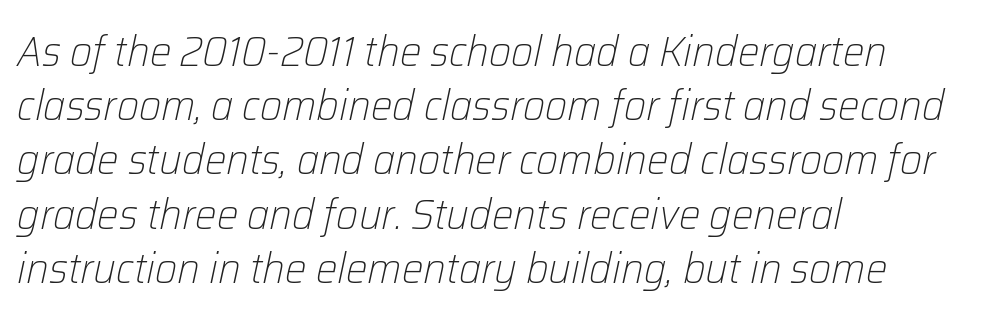
Q: Is the text bold? A: No.
Q: Is the text italic (slanted)? A: Yes, it leans right by about 12 degrees.
Q: Is the text underlined? A: No.
Q: How is the paragraph aligned? A: Left-aligned.
Q: Is the spacing between letters normal or unusually wide? A: Normal.
Q: Is the spacing between lines tight, normal or loose? A: Normal.
Q: Width (condensed, normal, or wide)? A: Normal.
Q: Stroke contrast? A: Low.
Q: x-height? A: Medium.
Q: Monospaced? A: No.
